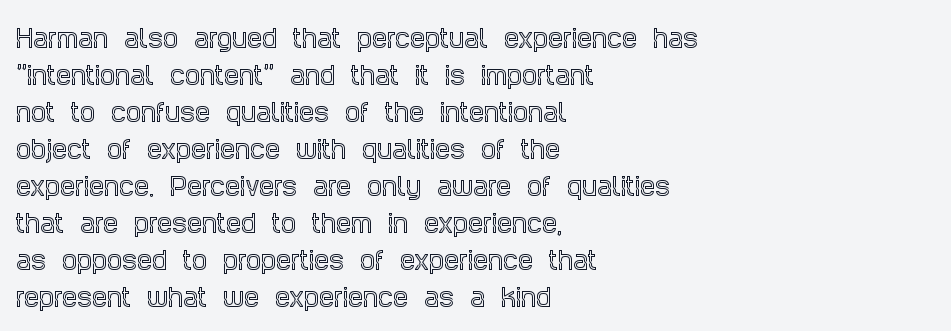
This is roman type, the default non-slanted kind. The lines in this sample share a left origin and differ only in where they stop. Glance below the letters and you will spot only blank space. The line-height multiplier appears to be the usual default. No extra tracking has been applied to these lines.
